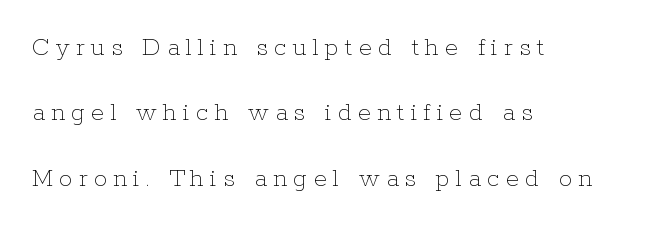
The image shows 27 px text type, upright; set left-aligned, loose line spacing (2.42x), unusually wide letter spacing (+0.23 em), not underlined.
